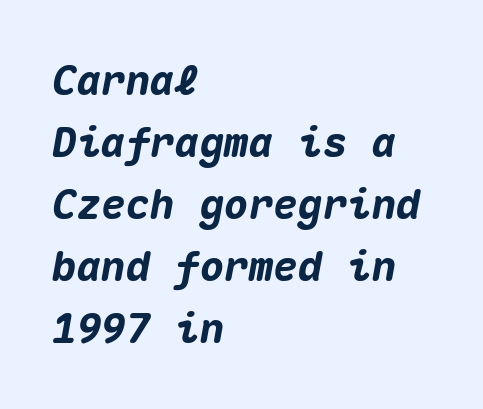
Q: Is the text bold? A: Yes.
Q: Is the text italic (slanted)? A: Yes, it leans right by about 10 degrees.
Q: Is the text underlined? A: No.
Q: How is the paragraph aligned? A: Left-aligned.
Q: Is the spacing between letters normal or unusually wide? A: Normal.
Q: Is the spacing between lines tight, normal or loose? A: Normal.
Q: Width (condensed, normal, or wide)? A: Normal.
Q: Stroke contrast? A: Medium.
Q: x-height? A: Medium.
Q: Monospaced? A: Yes.
